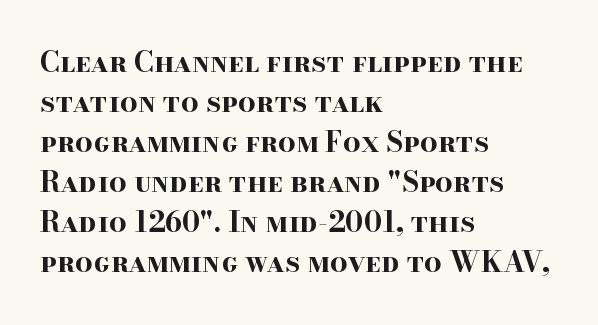
This sample has the flowing, uneven cadence of proportional lettering. Weight: bold. Glance below the letters and you will spot only blank space. There is no visible air inserted between adjacent glyphs. A roman cut, with each character standing at attention. Leading: standard.
